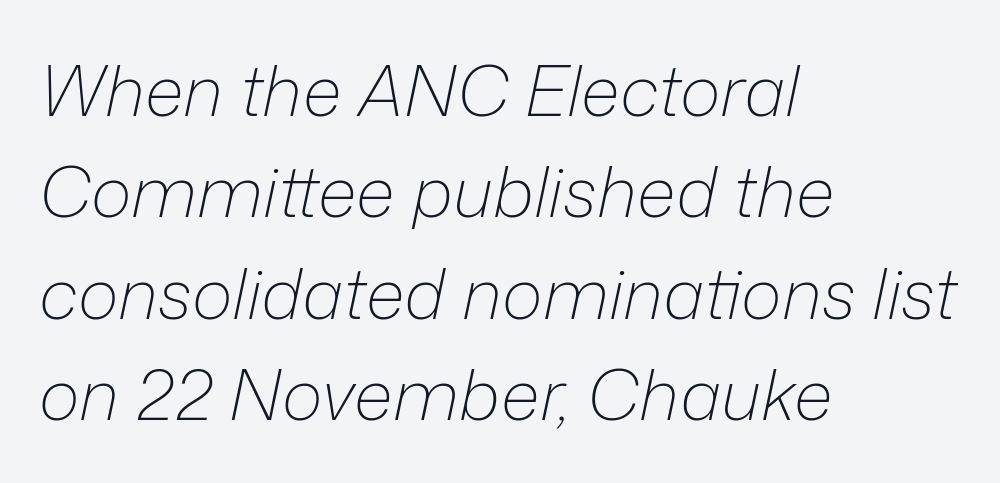
Q: Is the text bold? A: No.
Q: Is the text italic (slanted)? A: Yes, it leans right by about 12 degrees.
Q: Is the text underlined? A: No.
Q: How is the paragraph aligned? A: Left-aligned.
Q: Is the spacing between letters normal or unusually wide? A: Normal.
Q: Is the spacing between lines tight, normal or loose? A: Normal.
Q: Width (condensed, normal, or wide)? A: Normal.
Q: Stroke contrast? A: Low.
Q: x-height? A: Medium.
Q: Monospaced? A: No.
